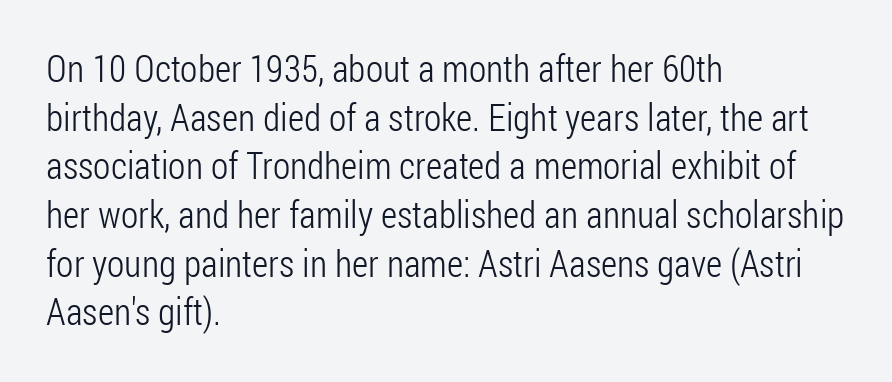
This is not heavy type; no bold has been used. In terms of posture, this sample is upright. The face used here is a sans, in the tradition of grotesques and geometrics. The horizontal fit of the characters is conventional and even. Proportional: the letters do not fall into vertical columns.
